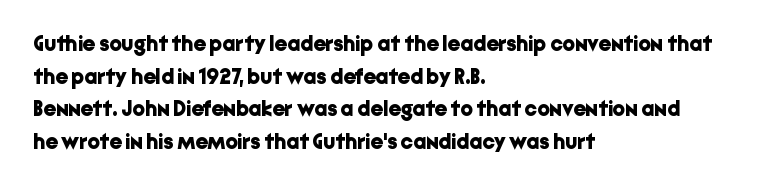
{"italic": "no", "bold": "yes", "underline": "no", "align": "left", "line_spacing": "normal", "line_spacing_ratio": 1.48, "letter_spacing": "normal", "letter_spacing_em": 0.0, "glyph_px": 22}
